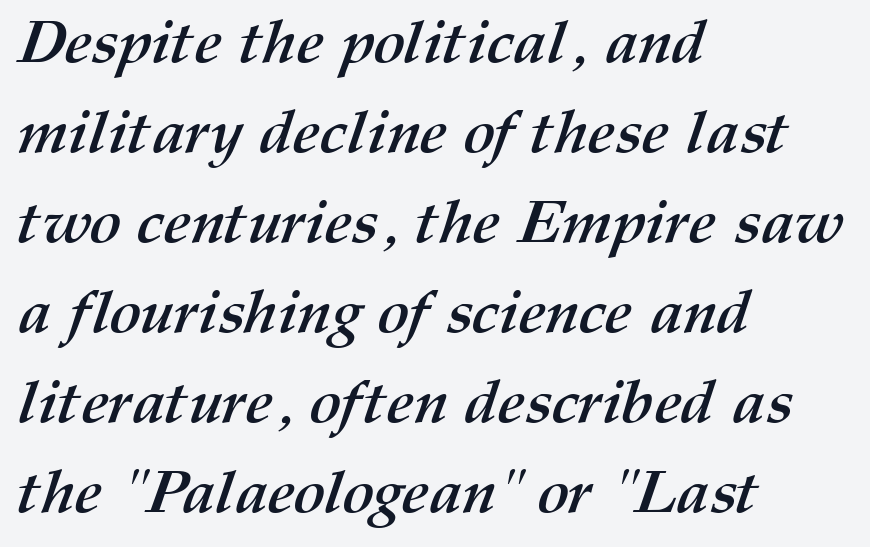
The image shows 60 px semibold type; set left-aligned, normal line spacing (1.5x), normal letter spacing, not underlined; medium stroke contrast and a medium x-height.
